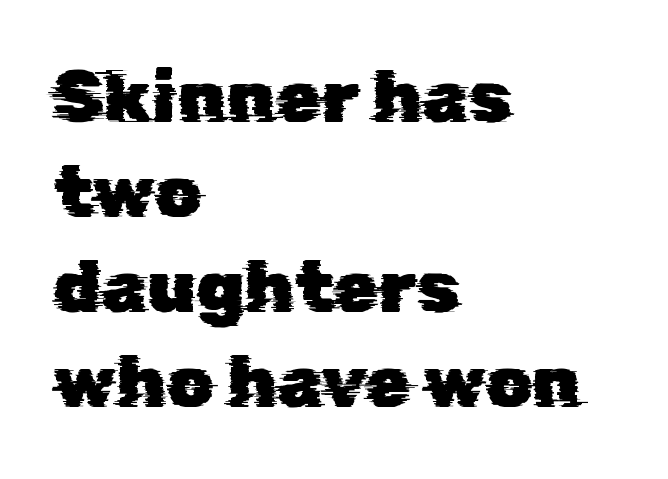
The image shows 73 px sans-serif type; set left-aligned, normal line spacing (1.3x), normal letter spacing, not underlined; low stroke contrast and a medium x-height.
